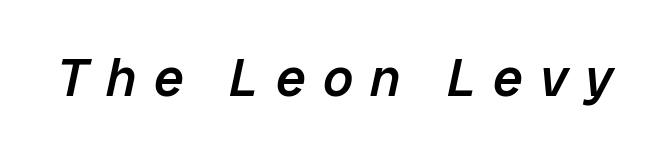
The image shows 53 px semibold type, italic (leaning right); set unusually wide letter spacing (+0.33 em), not underlined; low stroke contrast and a medium x-height.
